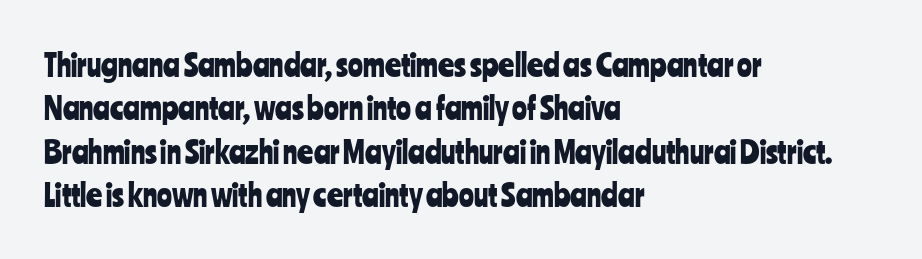
{"serif": "no", "italic": "no", "width": "condensed", "stroke_contrast": "low", "x_height": "medium", "monospaced": "no", "underline": "no", "align": "left", "line_spacing": "normal", "line_spacing_ratio": 1.4, "letter_spacing": "normal", "letter_spacing_em": 0.0, "glyph_px": 31}
